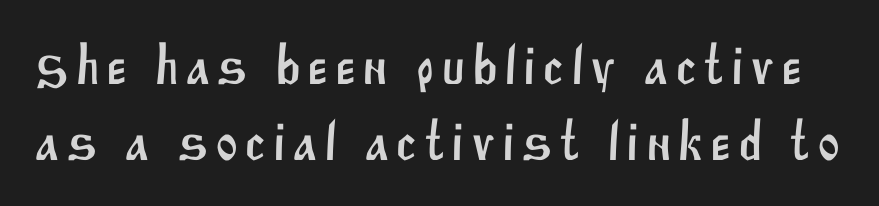
{"serif": "no", "width": "normal", "stroke_contrast": "medium", "x_height": "large", "monospaced": "no", "underline": "no", "line_spacing": "normal", "line_spacing_ratio": 1.38, "glyph_px": 55}
